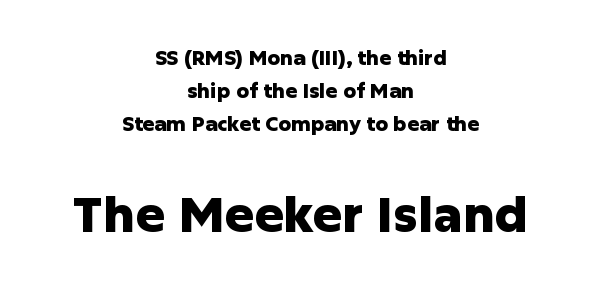
Q: Is the text bold? A: Yes.
Q: Is the text italic (slanted)? A: No, it is upright.
Q: Is the typeface a serif or a sans-serif typeface? A: Sans-serif.
Q: Is the text underlined? A: No.
Q: How is the paragraph aligned? A: Centered.
Q: Is the spacing between letters normal or unusually wide? A: Normal.
Q: Is the spacing between lines tight, normal or loose? A: Normal.
Q: Which block of text is set in a larger size, the first (top) or the second (bottom)? A: The second (bottom) one.
Q: Width (condensed, normal, or wide)? A: Normal.
Q: Stroke contrast? A: Low.
Q: x-height? A: Medium.
Q: Monospaced? A: No.
